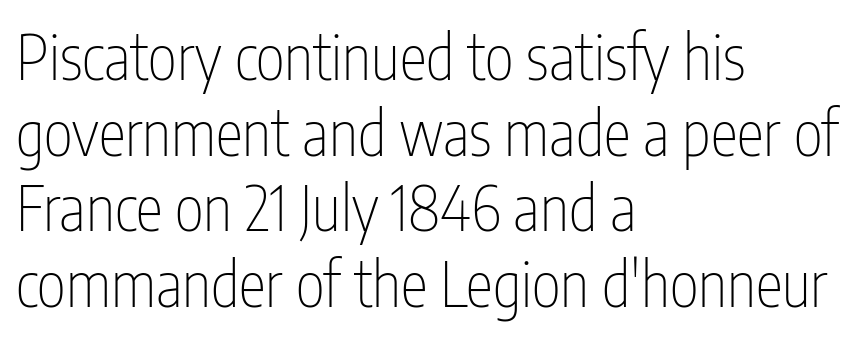
The paragraph shown leans on its left margin. Glance below the letters and you will spot only blank space. Words appear dense and cohesive because spacing is normal. Is there any slant? The stems are plumb. The typeface chosen for these lines omits serifs. A typesetter would call this proportional, since set widths differ per character.
